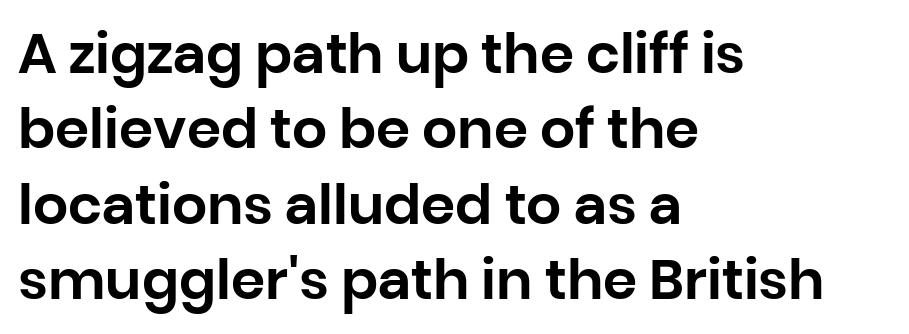
Q: Is the text italic (slanted)? A: No, it is upright.
Q: Is the typeface a serif or a sans-serif typeface? A: Sans-serif.
Q: Is the text underlined? A: No.
Q: How is the paragraph aligned? A: Left-aligned.
Q: Is the spacing between letters normal or unusually wide? A: Normal.
Q: Is the spacing between lines tight, normal or loose? A: Normal.
Q: Width (condensed, normal, or wide)? A: Normal.
Q: Stroke contrast? A: Low.
Q: x-height? A: Large.
Q: Monospaced? A: No.
